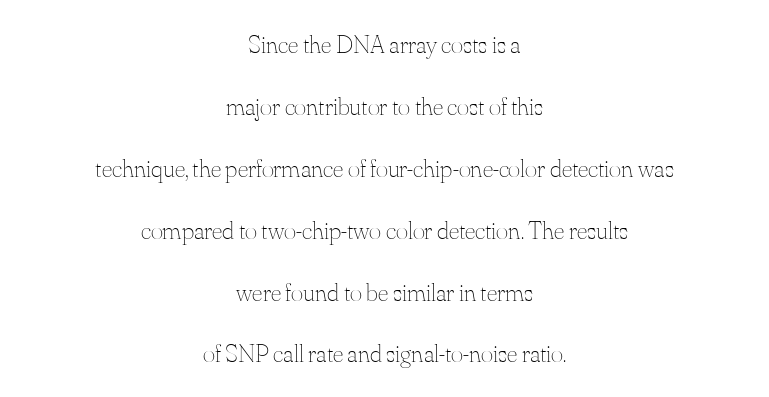
The image shows 26 px text type, upright; set centered, loose line spacing (2.38x), normal letter spacing, not underlined.
